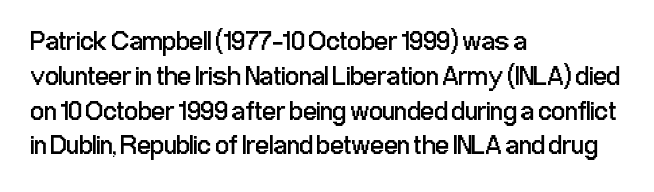
This sample keeps an unexceptional amount of space between lines. Characters remain perfectly vertical along every line. The gap between lines stays unmarked. Is this a heavy cut? Hardly; it is regular or lighter.
